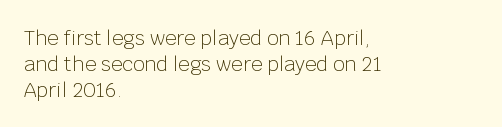
{"italic": "no", "bold": "no", "underline": "no", "align": "left", "line_spacing": "normal", "line_spacing_ratio": 1.3, "letter_spacing": "normal", "letter_spacing_em": 0.0, "glyph_px": 20}
